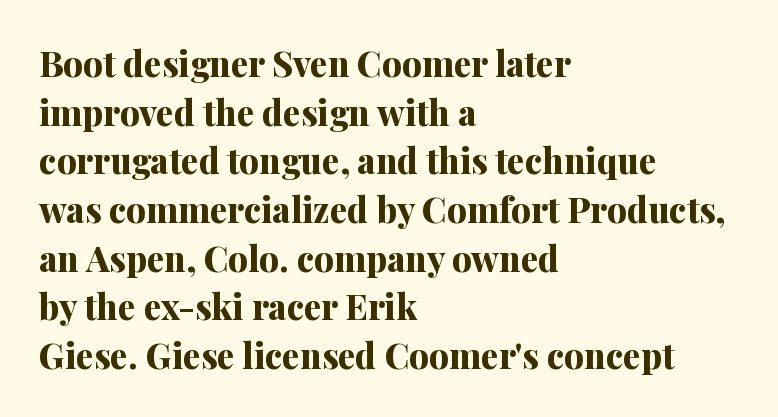
The space beneath each line is pristine and unruled. The letters advance in unequal steps, a hallmark of proportional type. The horizontal fit of the characters is conventional and even. Caption: bold face, heavy strokes. Teacher's note: observe the even left margin — that is flush-left alignment. Does the lettering tilt? It doesn't — this is upright.
